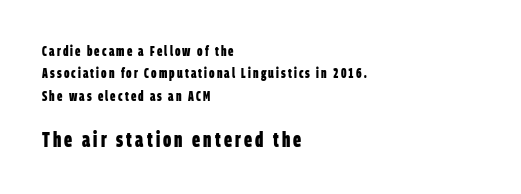
{"bold": "yes", "underline": "no", "align": "left", "line_spacing": "normal", "line_spacing_ratio": 1.59, "larger_block": "second", "size_ratio": 1.5, "glyph_px": 21}
